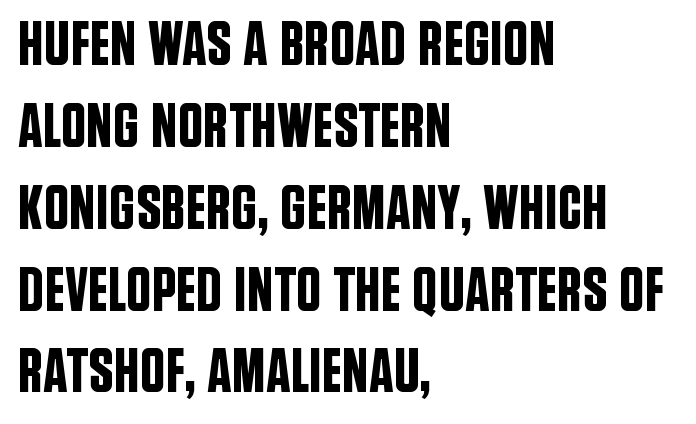
Q: Is the text italic (slanted)? A: No, it is upright.
Q: Is the typeface a serif or a sans-serif typeface? A: Sans-serif.
Q: Is the text underlined? A: No.
Q: How is the paragraph aligned? A: Left-aligned.
Q: Is the spacing between letters normal or unusually wide? A: Normal.
Q: Is the spacing between lines tight, normal or loose? A: Normal.
Q: Width (condensed, normal, or wide)? A: Condensed.
Q: Stroke contrast? A: Low.
Q: x-height? A: Large.
Q: Monospaced? A: No.
